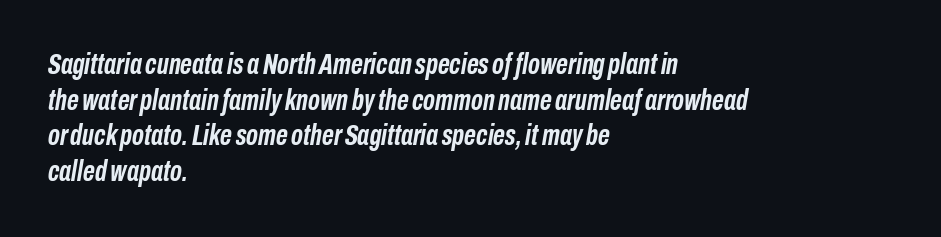
Words float on clear page, feet unadorned. Note the varied advance widths — an 'i' is clearly narrower than an 'm'. No extra tracking has been applied to these lines. The paragraph shown leans on its left margin.
